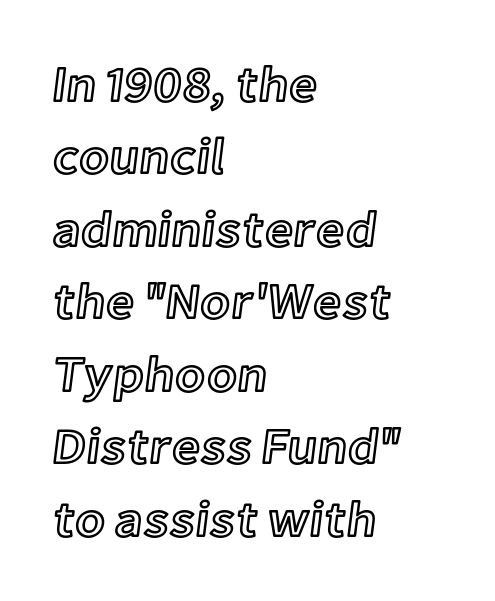
Q: Is the text italic (slanted)? A: Yes.
Q: Is the text underlined? A: No.
Q: How is the paragraph aligned? A: Left-aligned.
Q: Is the spacing between letters normal or unusually wide? A: Normal.
Q: Is the spacing between lines tight, normal or loose? A: Normal.
Q: Width (condensed, normal, or wide)? A: Normal.
Q: x-height? A: Medium.
Q: Monospaced? A: No.
